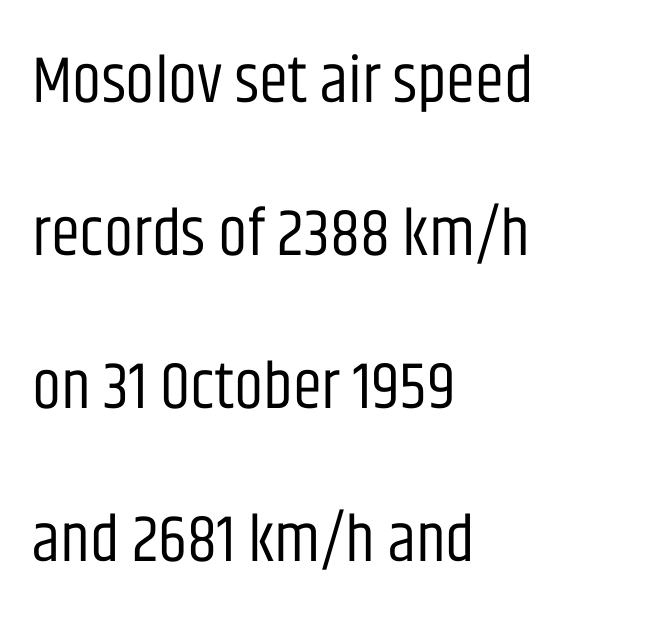
{"serif": "no", "italic": "no", "bold": "no", "weight": "regular", "width": "condensed", "stroke_contrast": "low", "x_height": "large", "monospaced": "no", "underline": "no", "align": "left", "line_spacing": "loose", "line_spacing_ratio": 2.32, "letter_spacing": "normal", "letter_spacing_em": 0.0, "glyph_px": 66}
